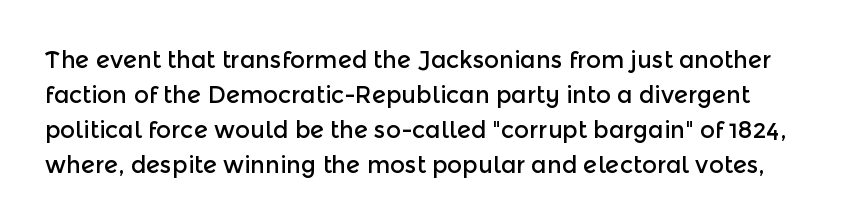
Q: Is the text italic (slanted)? A: No, it is upright.
Q: Is the text underlined? A: No.
Q: Is the spacing between letters normal or unusually wide? A: Normal.
Q: Is the spacing between lines tight, normal or loose? A: Normal.
